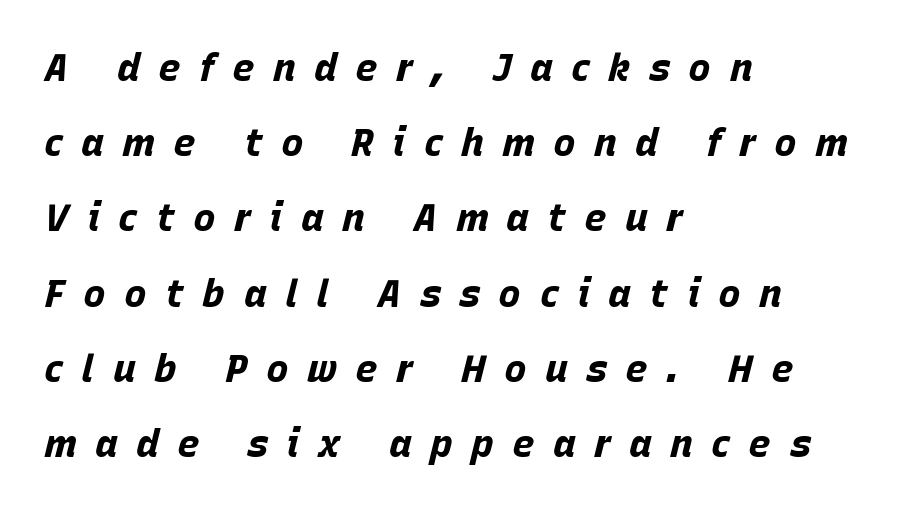
The face used here is proportionally spaced, like ordinary book or web type. Compared with typical paragraphs, the rows here are farther apart. Underline: absent. Short note: letters widely spaced.
